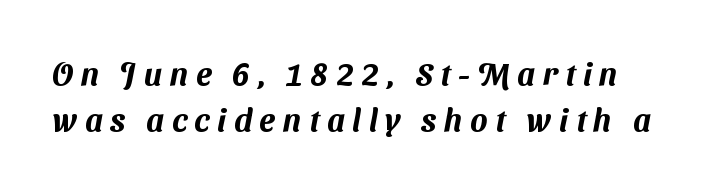
Q: Is the typeface a serif or a sans-serif typeface? A: Sans-serif.
Q: Is the text underlined? A: No.
Q: Is the spacing between letters normal or unusually wide? A: Unusually wide.
Q: Is the spacing between lines tight, normal or loose? A: Normal.
Q: Width (condensed, normal, or wide)? A: Normal.
Q: Stroke contrast? A: Medium.
Q: x-height? A: Medium.
Q: Monospaced? A: No.
